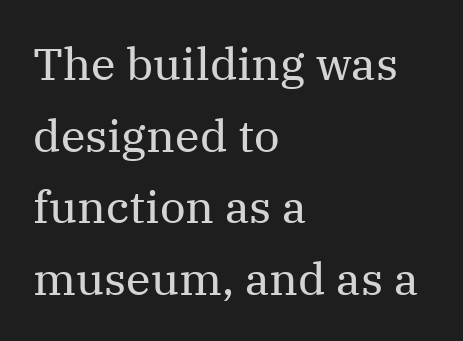
Classification — serif. The passage shown stacks its lines at a standard gap. Stems here are at most as thick as an everyday book face. Does extra space separate the letters? No, they use regular spacing. Unlike italic type, these characters show no tilt at all. These lines stack with their left ends in a neat column.
